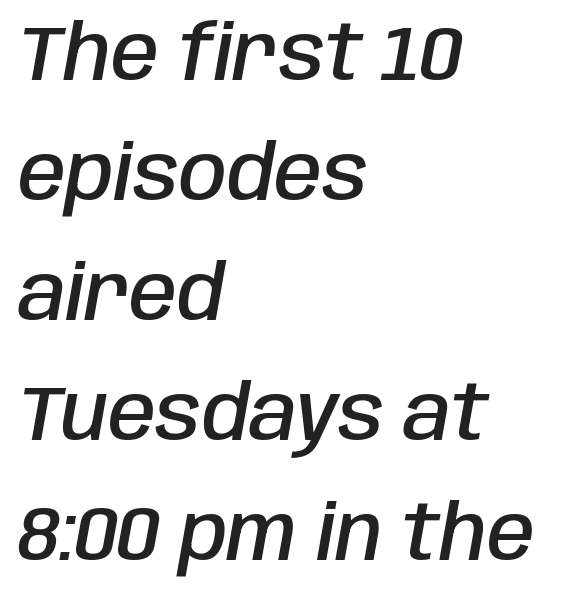
The image shows 77 px semibold, condensed type, italic (leaning right); set left-aligned, normal line spacing (1.56x), normal letter spacing, not underlined; low stroke contrast and a large x-height.
